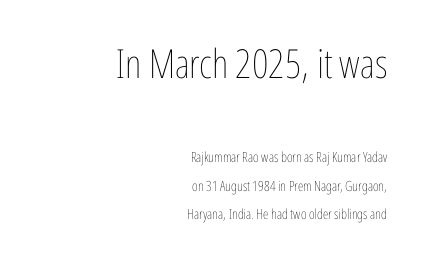
{"italic": "no", "bold": "no", "weight": "thin", "width": "condensed", "stroke_contrast": "low", "x_height": "medium", "monospaced": "no", "underline": "no", "align": "right", "line_spacing": "loose", "line_spacing_ratio": 2.01, "letter_spacing": "normal", "letter_spacing_em": 0.0, "larger_block": "first", "size_ratio": 2.86, "glyph_px": 40}
